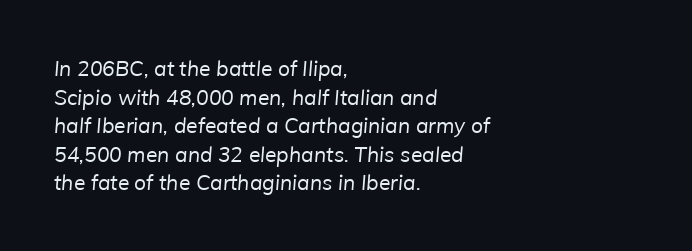
The designer left line spacing at the default. A typesetter would call this zero additional tracking. Nothing heavy about these letters — not bold at all. The passage is arranged the way most books set body copy — flush left.
